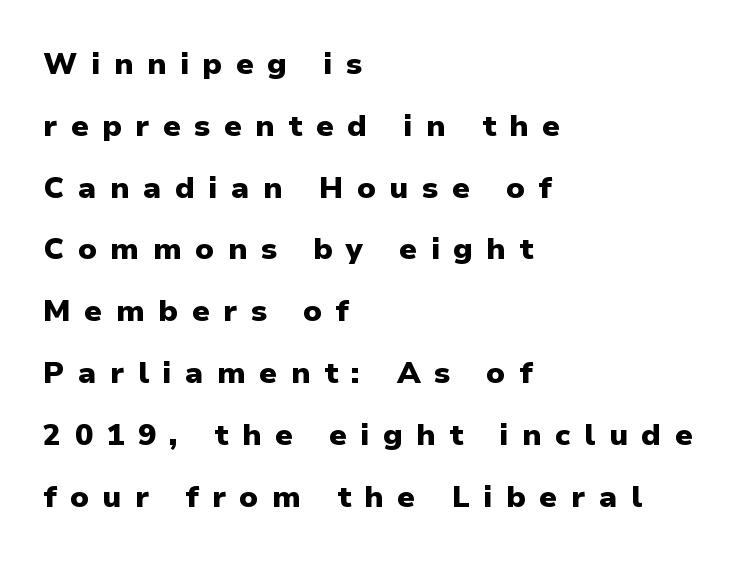
{"serif": "no", "italic": "no", "bold": "yes", "weight": "heavy", "width": "normal", "stroke_contrast": "low", "x_height": "medium", "monospaced": "no", "underline": "no", "align": "left", "line_spacing": "loose", "line_spacing_ratio": 2.06, "letter_spacing": "wide", "letter_spacing_em": 0.45, "glyph_px": 30}
